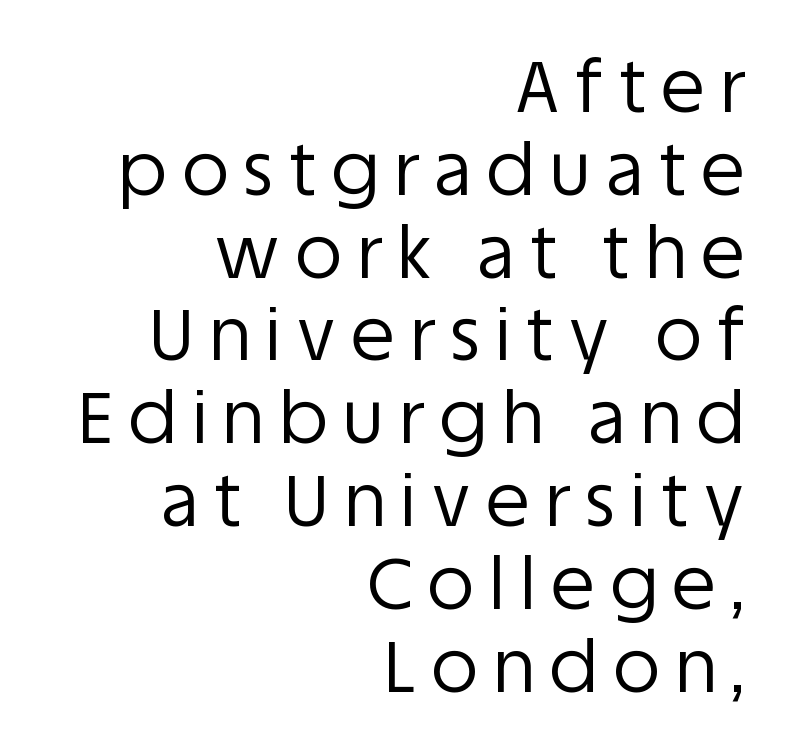
Q: Is the text bold? A: No.
Q: Is the text italic (slanted)? A: No, it is upright.
Q: Is the typeface a serif or a sans-serif typeface? A: Sans-serif.
Q: Is the text underlined? A: No.
Q: How is the paragraph aligned? A: Right-aligned.
Q: Is the spacing between letters normal or unusually wide? A: Unusually wide.
Q: Is the spacing between lines tight, normal or loose? A: Tight.
Q: Width (condensed, normal, or wide)? A: Normal.
Q: Stroke contrast? A: Low.
Q: x-height? A: Large.
Q: Monospaced? A: No.
